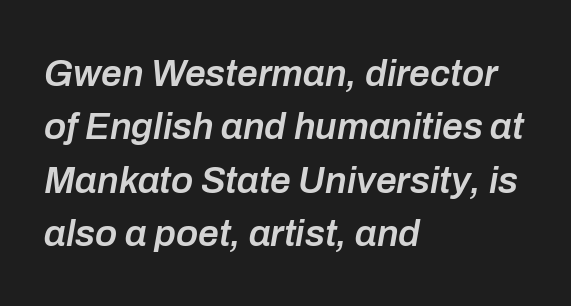
Q: Is the text bold? A: Semi-bold.
Q: Is the text italic (slanted)? A: Yes, it leans right by about 10 degrees.
Q: Is the text underlined? A: No.
Q: How is the paragraph aligned? A: Left-aligned.
Q: Is the spacing between letters normal or unusually wide? A: Normal.
Q: Is the spacing between lines tight, normal or loose? A: Normal.
Q: Width (condensed, normal, or wide)? A: Normal.
Q: Stroke contrast? A: Low.
Q: x-height? A: Medium.
Q: Monospaced? A: No.
